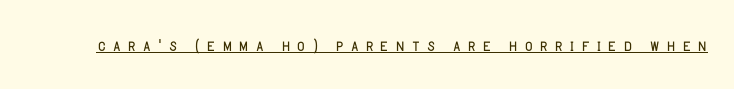
{"italic": "no", "bold": "no", "underline": "yes", "letter_spacing": "wide", "letter_spacing_em": 0.27, "glyph_px": 21}
